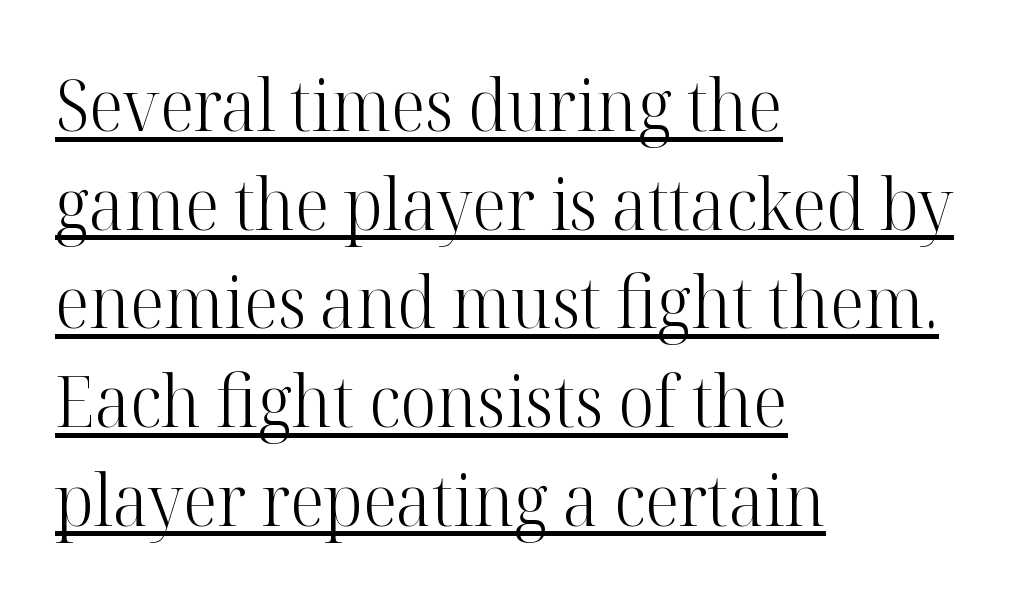
Q: Is the text bold? A: No.
Q: Is the text italic (slanted)? A: No, it is upright.
Q: Is the typeface a serif or a sans-serif typeface? A: Serif.
Q: Is the text underlined? A: Yes.
Q: How is the paragraph aligned? A: Left-aligned.
Q: Is the spacing between letters normal or unusually wide? A: Normal.
Q: Is the spacing between lines tight, normal or loose? A: Normal.
Q: Width (condensed, normal, or wide)? A: Normal.
Q: Stroke contrast? A: High.
Q: x-height? A: Medium.
Q: Monospaced? A: No.
